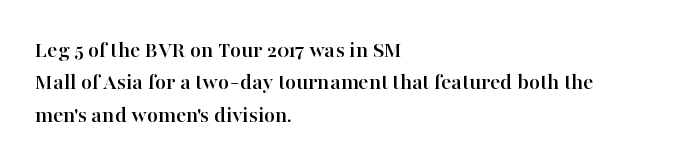
Q: Is the text italic (slanted)? A: No, it is upright.
Q: Is the text underlined? A: No.
Q: How is the paragraph aligned? A: Left-aligned.
Q: Is the spacing between letters normal or unusually wide? A: Normal.
Q: Is the spacing between lines tight, normal or loose? A: Normal.
